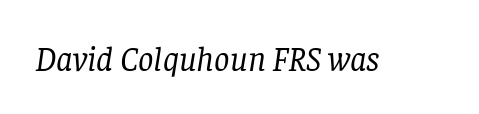
Q: Is the text bold? A: No.
Q: Is the text italic (slanted)? A: Yes, it leans right by about 8 degrees.
Q: Is the typeface a serif or a sans-serif typeface? A: Serif.
Q: Is the text underlined? A: No.
Q: Is the spacing between letters normal or unusually wide? A: Normal.
Q: Width (condensed, normal, or wide)? A: Normal.
Q: Stroke contrast? A: Low.
Q: x-height? A: Large.
Q: Monospaced? A: No.
